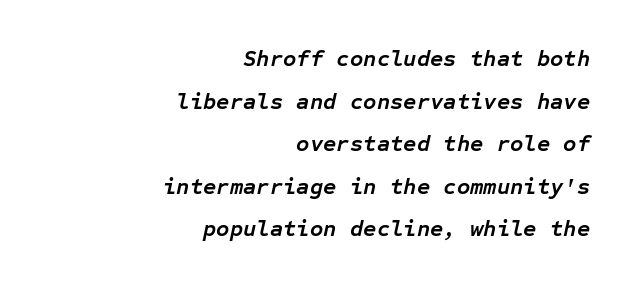
{"italic": "yes", "lean": "right", "slant_degrees": 12, "bold": "yes", "underline": "no", "align": "right", "line_spacing_ratio": 1.85, "letter_spacing": "normal", "letter_spacing_em": 0.0, "glyph_px": 23}
